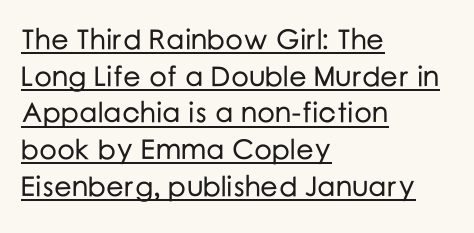
The image shows 28 px sans-serif type, upright; set left-aligned, normal line spacing (1.31x), normal letter spacing, underlined; low stroke contrast and a medium x-height.
